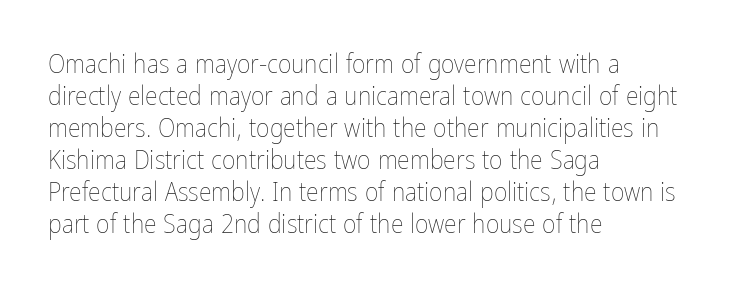
{"italic": "no", "bold": "no", "underline": "no", "align": "left", "line_spacing_ratio": 1.23, "letter_spacing": "normal", "letter_spacing_em": 0.0, "glyph_px": 26}
